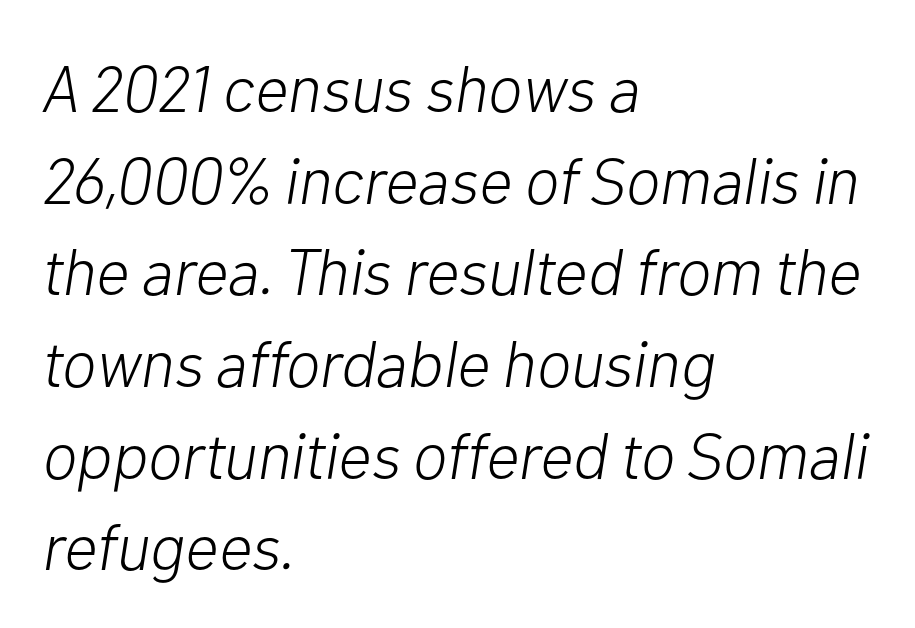
The image shows 65 px light type, italic (leaning right); set left-aligned, normal line spacing (1.41x), normal letter spacing, not underlined; low stroke contrast and a medium x-height.
